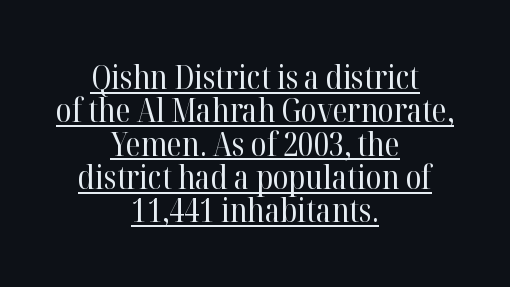
Q: Is the text bold? A: No.
Q: Is the text italic (slanted)? A: No, it is upright.
Q: Is the typeface a serif or a sans-serif typeface? A: Serif.
Q: Is the text underlined? A: Yes.
Q: How is the paragraph aligned? A: Centered.
Q: Is the spacing between letters normal or unusually wide? A: Normal.
Q: Is the spacing between lines tight, normal or loose? A: Tight.
Q: Width (condensed, normal, or wide)? A: Normal.
Q: Stroke contrast? A: High.
Q: x-height? A: Medium.
Q: Monospaced? A: No.
